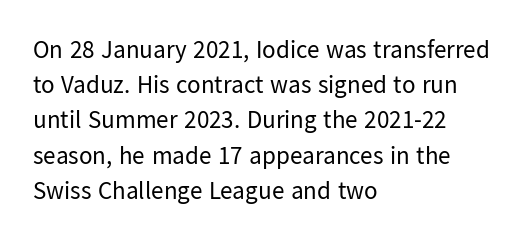
Q: Is the text bold? A: No.
Q: Is the text italic (slanted)? A: No, it is upright.
Q: Is the text underlined? A: No.
Q: How is the paragraph aligned? A: Left-aligned.
Q: Is the spacing between letters normal or unusually wide? A: Normal.
Q: Is the spacing between lines tight, normal or loose? A: Normal.
